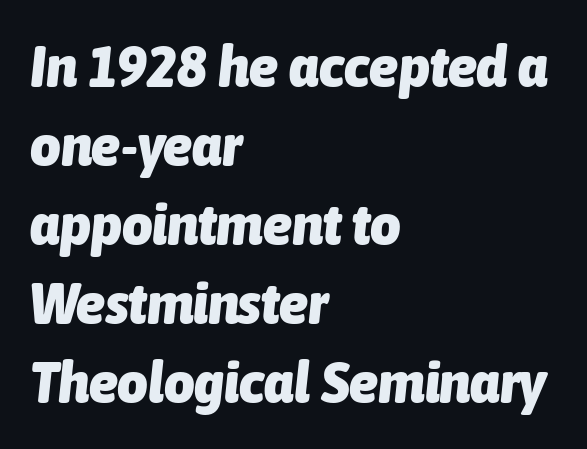
Q: Is the text bold? A: Yes.
Q: Is the text italic (slanted)? A: Yes, it leans right by about 6 degrees.
Q: Is the text underlined? A: No.
Q: How is the paragraph aligned? A: Left-aligned.
Q: Is the spacing between letters normal or unusually wide? A: Normal.
Q: Is the spacing between lines tight, normal or loose? A: Normal.
Q: Width (condensed, normal, or wide)? A: Condensed.
Q: Stroke contrast? A: Low.
Q: x-height? A: Medium.
Q: Monospaced? A: No.
